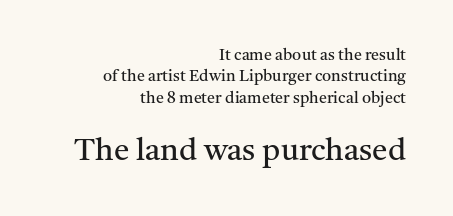
Q: Is the text bold? A: No.
Q: Is the text italic (slanted)? A: No, it is upright.
Q: Is the typeface a serif or a sans-serif typeface? A: Serif.
Q: Is the text underlined? A: No.
Q: How is the paragraph aligned? A: Right-aligned.
Q: Is the spacing between letters normal or unusually wide? A: Normal.
Q: Is the spacing between lines tight, normal or loose? A: Normal.
Q: Which block of text is set in a larger size, the first (top) or the second (bottom)? A: The second (bottom) one.
Q: Width (condensed, normal, or wide)? A: Normal.
Q: Stroke contrast? A: Medium.
Q: x-height? A: Medium.
Q: Monospaced? A: No.
